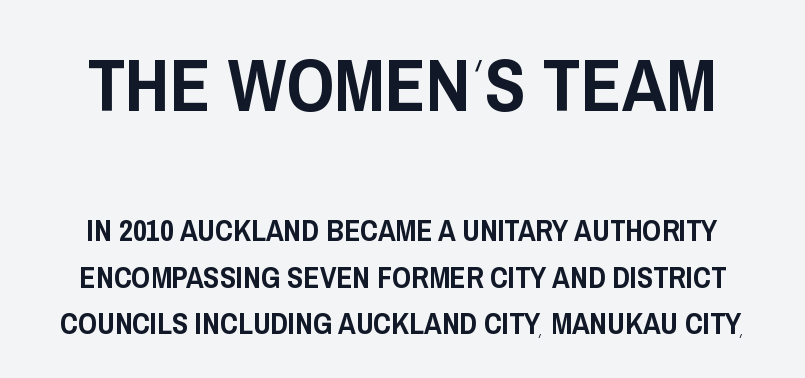
{"serif": "no", "italic": "no", "width": "condensed", "stroke_contrast": "low", "x_height": "large", "monospaced": "no", "underline": "no", "line_spacing": "normal", "line_spacing_ratio": 1.55, "letter_spacing": "normal", "letter_spacing_em": 0.0, "larger_block": "first", "size_ratio": 2.5, "glyph_px": 75}
